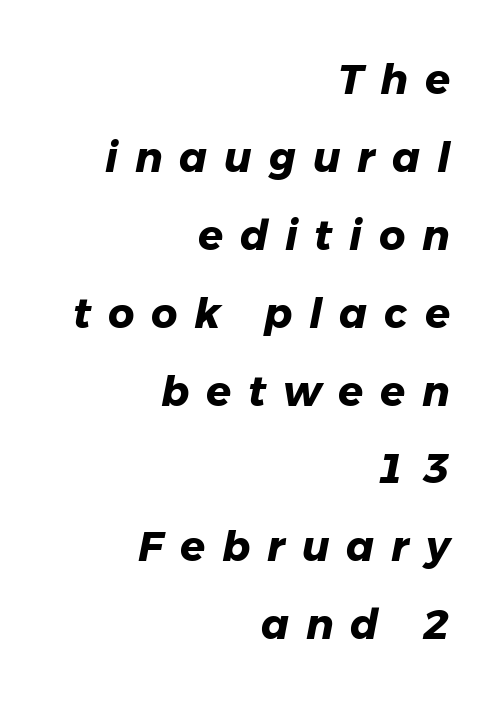
Q: Is the text bold? A: Yes.
Q: Is the text italic (slanted)? A: Yes, it leans right by about 11 degrees.
Q: Is the text underlined? A: No.
Q: How is the paragraph aligned? A: Right-aligned.
Q: Is the spacing between letters normal or unusually wide? A: Unusually wide.
Q: Is the spacing between lines tight, normal or loose? A: Loose.
Q: Width (condensed, normal, or wide)? A: Normal.
Q: Stroke contrast? A: Low.
Q: x-height? A: Medium.
Q: Monospaced? A: No.
